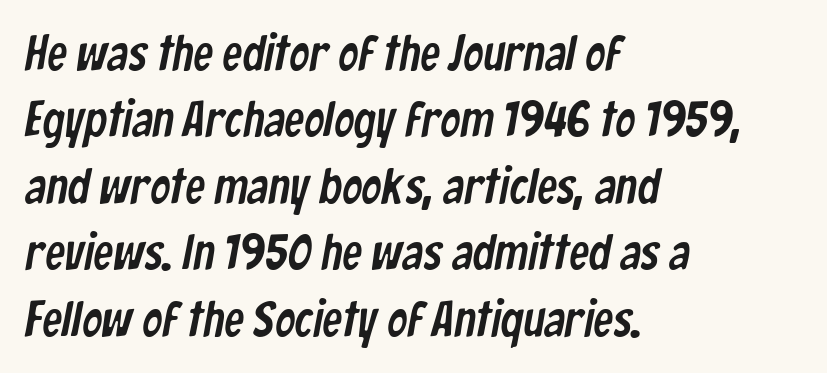
{"serif": "no", "width": "condensed", "stroke_contrast": "low", "x_height": "medium", "monospaced": "no", "underline": "no", "align": "left", "line_spacing": "normal", "line_spacing_ratio": 1.33, "letter_spacing": "normal", "letter_spacing_em": 0.0, "glyph_px": 50}
